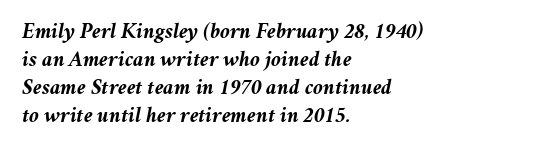
Q: Is the text bold? A: Yes.
Q: Is the text italic (slanted)? A: Yes, it leans right by about 11 degrees.
Q: Is the text underlined? A: No.
Q: How is the paragraph aligned? A: Left-aligned.
Q: Is the spacing between letters normal or unusually wide? A: Normal.
Q: Is the spacing between lines tight, normal or loose? A: Normal.
